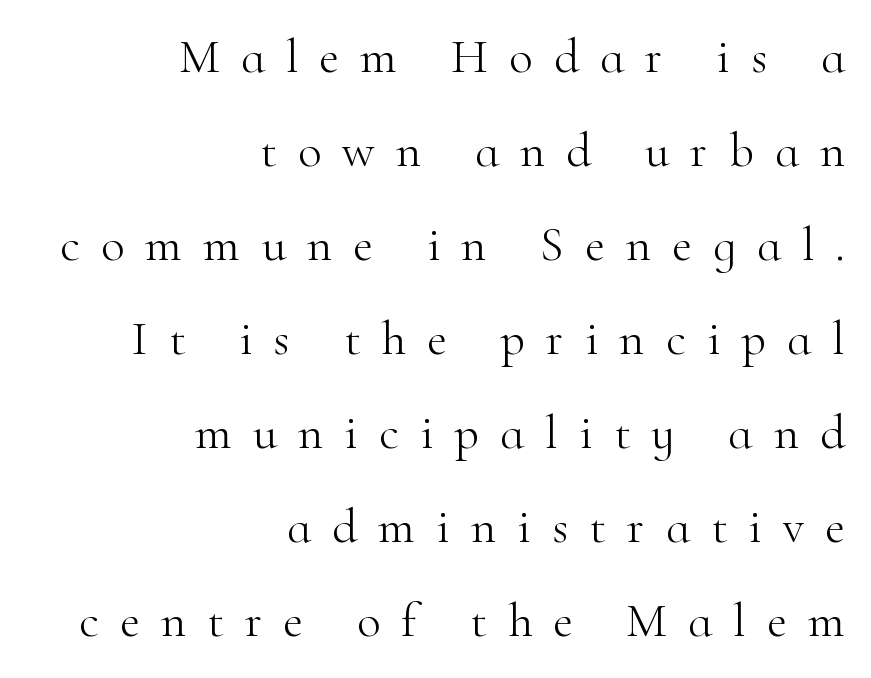
{"serif": "yes", "italic": "no", "bold": "no", "weight": "light", "width": "normal", "stroke_contrast": "high", "x_height": "small", "monospaced": "no", "underline": "no", "align": "right", "line_spacing": "loose", "line_spacing_ratio": 1.92, "letter_spacing": "wide", "letter_spacing_em": 0.43, "glyph_px": 49}
